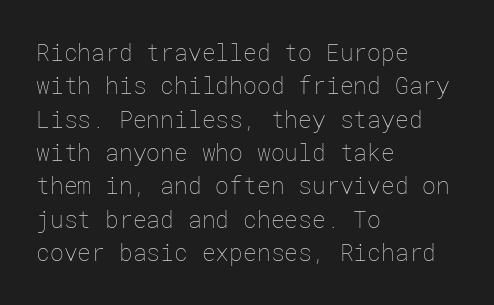
Q: Is the text bold? A: No.
Q: Is the text italic (slanted)? A: No, it is upright.
Q: Is the text underlined? A: No.
Q: How is the paragraph aligned? A: Left-aligned.
Q: Is the spacing between letters normal or unusually wide? A: Normal.
Q: Is the spacing between lines tight, normal or loose? A: Normal.
